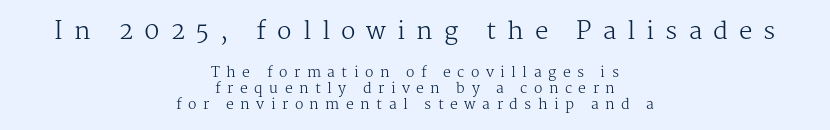
{"italic": "no", "bold": "no", "underline": "no", "align": "center", "line_spacing": "tight", "line_spacing_ratio": 1.15, "letter_spacing": "wide", "letter_spacing_em": 0.46, "larger_block": "first", "size_ratio": 1.71, "glyph_px": 24}
